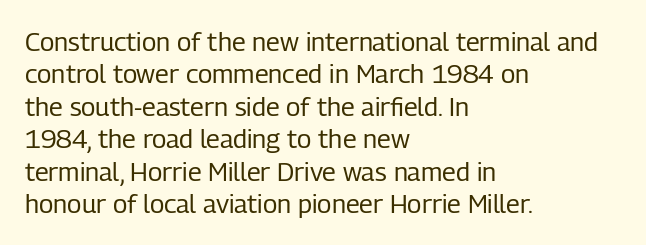
Q: Is the text bold? A: No.
Q: Is the text italic (slanted)? A: No, it is upright.
Q: Is the text underlined? A: No.
Q: How is the paragraph aligned? A: Left-aligned.
Q: Is the spacing between letters normal or unusually wide? A: Normal.
Q: Is the spacing between lines tight, normal or loose? A: Normal.
